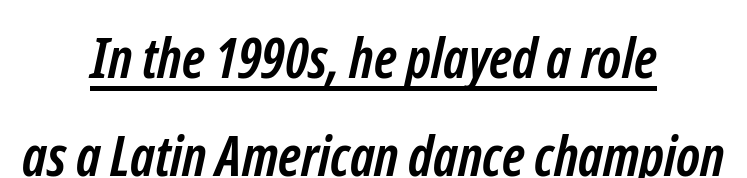
The image shows 56 px semibold, condensed sans-serif type; set centered, line spacing 1.75x, normal letter spacing, underlined; low stroke contrast and a medium x-height.
